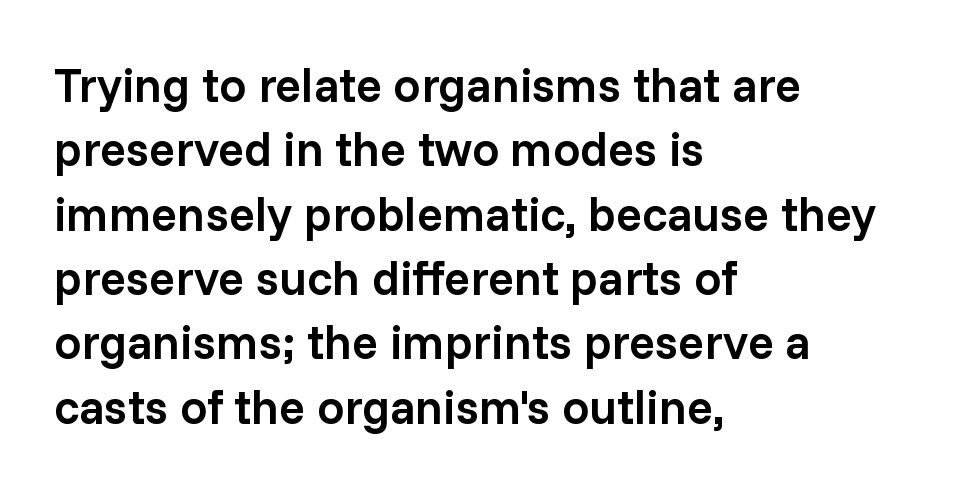
Q: Is the text bold? A: Semi-bold.
Q: Is the text italic (slanted)? A: No, it is upright.
Q: Is the typeface a serif or a sans-serif typeface? A: Sans-serif.
Q: Is the text underlined? A: No.
Q: How is the paragraph aligned? A: Left-aligned.
Q: Is the spacing between letters normal or unusually wide? A: Normal.
Q: Is the spacing between lines tight, normal or loose? A: Normal.
Q: Width (condensed, normal, or wide)? A: Normal.
Q: Stroke contrast? A: Low.
Q: x-height? A: Medium.
Q: Monospaced? A: No.
